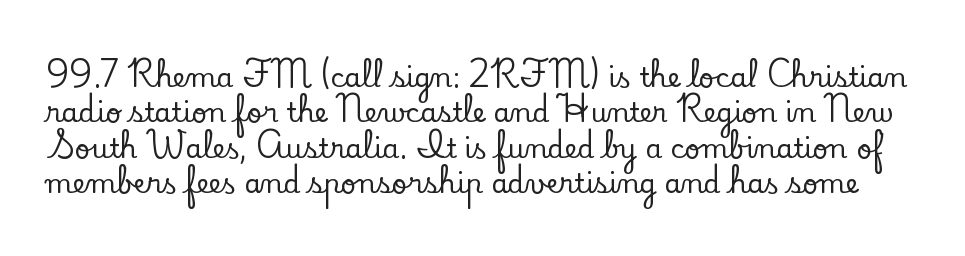
{"italic": "no", "underline": "no", "line_spacing": "normal", "line_spacing_ratio": 1.31, "letter_spacing": "normal", "letter_spacing_em": 0.0, "glyph_px": 27}
